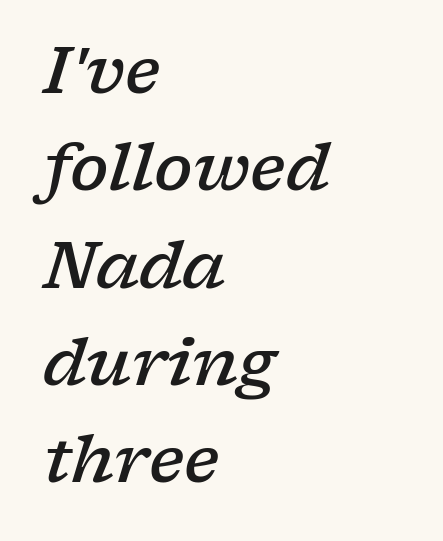
The image shows 64 px semibold, wide serif type, italic (leaning right); set left-aligned, normal line spacing (1.52x), normal letter spacing, not underlined; low stroke contrast and a medium x-height.
